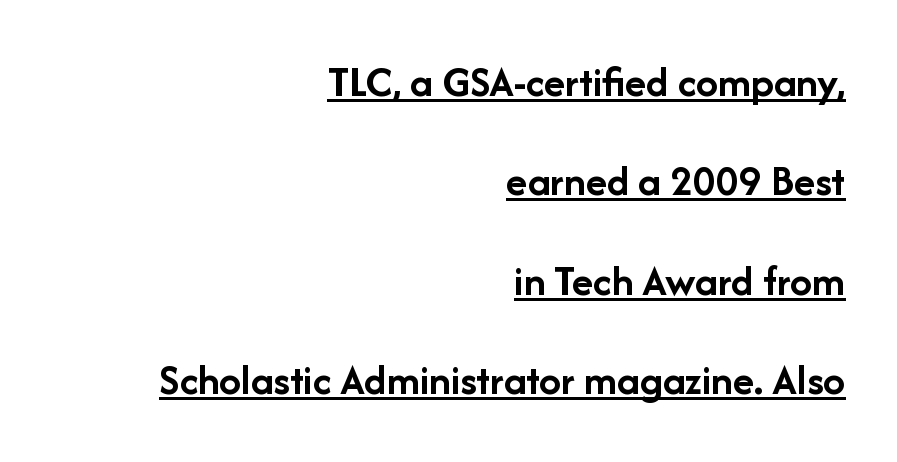
{"serif": "no", "italic": "no", "bold": "yes", "weight": "semibold", "width": "normal", "stroke_contrast": "low", "x_height": "medium", "monospaced": "no", "underline": "yes", "align": "right", "line_spacing": "loose", "line_spacing_ratio": 2.26, "letter_spacing": "normal", "letter_spacing_em": 0.0, "glyph_px": 44}
